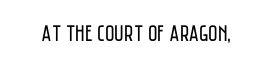
Q: Is the text bold? A: No.
Q: Is the text italic (slanted)? A: No, it is upright.
Q: Is the text underlined? A: No.
Q: Is the spacing between letters normal or unusually wide? A: Normal.
